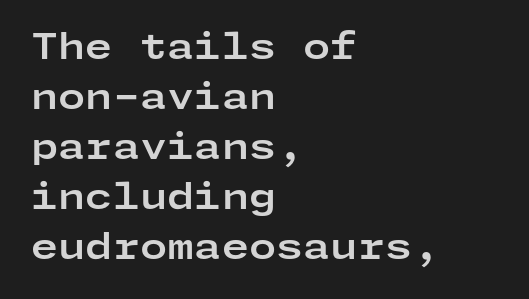
{"serif": "no", "italic": "no", "bold": "yes", "weight": "bold", "width": "wide", "stroke_contrast": "low", "x_height": "medium", "underline": "no", "align": "left", "line_spacing": "normal", "line_spacing_ratio": 1.43, "letter_spacing": "normal", "letter_spacing_em": 0.0, "glyph_px": 35}
